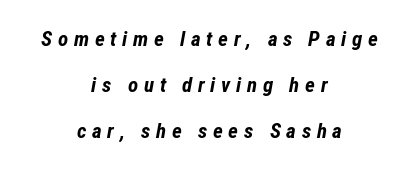
Students, this is bold: see how much ink each stroke carries. This rendering uses center alignment, leaving both contours irregular but symmetric. Between one letter and the next there's a generous, obvious gap. Decoration check: the copy has no underline. Interline gaps are noticeably wide in this sample. Style check: oblique.
